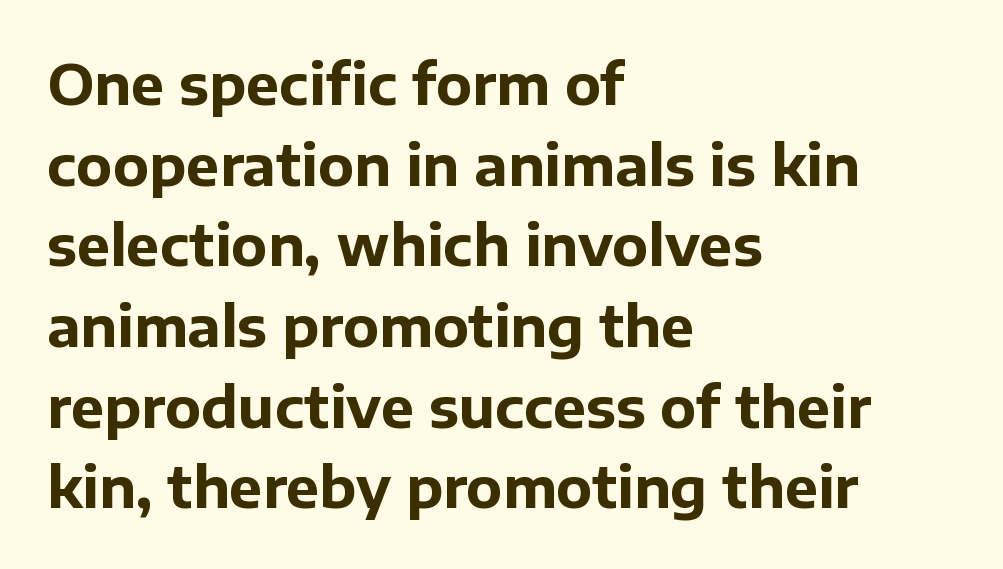
Q: Is the text bold? A: Yes.
Q: Is the text italic (slanted)? A: No, it is upright.
Q: Is the typeface a serif or a sans-serif typeface? A: Sans-serif.
Q: Is the text underlined? A: No.
Q: How is the paragraph aligned? A: Left-aligned.
Q: Is the spacing between letters normal or unusually wide? A: Normal.
Q: Is the spacing between lines tight, normal or loose? A: Normal.
Q: Width (condensed, normal, or wide)? A: Normal.
Q: Stroke contrast? A: Low.
Q: x-height? A: Medium.
Q: Monospaced? A: No.
